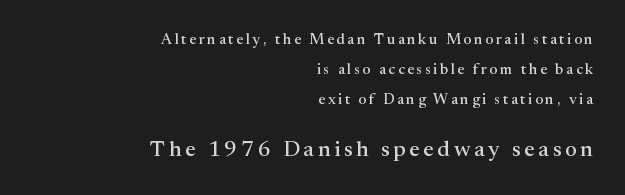
The image shows 22 px text type, upright; set right-aligned, loose line spacing (1.99x), not underlined; the second (bottom) block is 1.47x larger.
